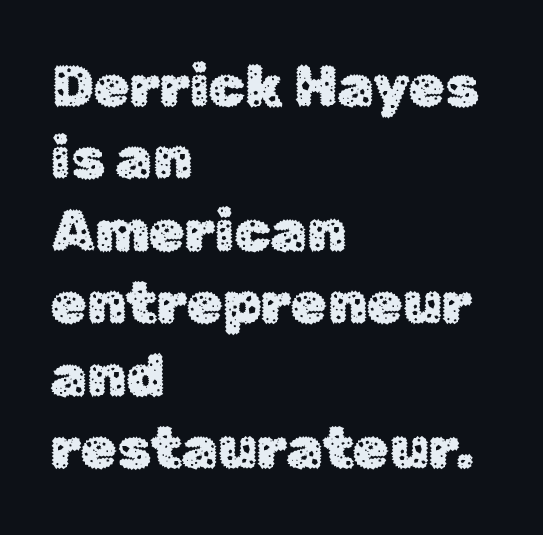
{"serif": "no", "italic": "no", "width": "normal", "stroke_contrast": "low", "x_height": "medium", "monospaced": "no", "underline": "no", "align": "left", "line_spacing": "normal", "line_spacing_ratio": 1.25, "letter_spacing": "normal", "letter_spacing_em": 0.0, "glyph_px": 58}
